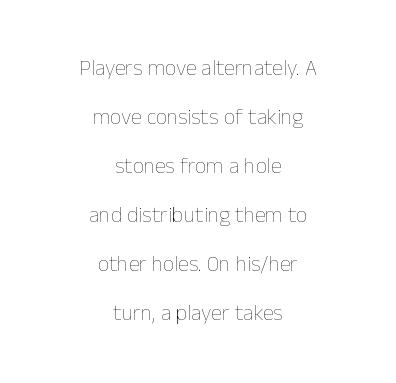
The lines in this sample share a center point and differ in where they start and stop. Letter spacing: default. Is there any slant? The stems are plumb. Each row of text sits above clean, open space. A typesetter would call this leading open, well beyond the default. No extra ink here — the face is not bold.
